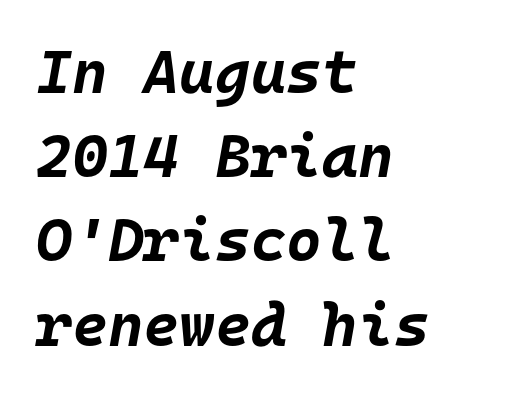
The words here are not underlined. Is the letter spacing exaggerated? No — it looks like the ordinary default. Quick note: italic. Is this a fixed-width face? Yes — each glyph sits in an identical cell.
